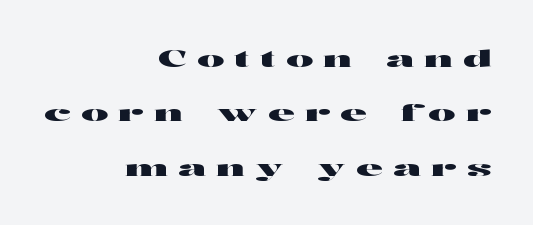
Q: Is the text italic (slanted)? A: No, it is upright.
Q: Is the text underlined? A: No.
Q: How is the paragraph aligned? A: Right-aligned.
Q: Is the spacing between letters normal or unusually wide? A: Unusually wide.
Q: Is the spacing between lines tight, normal or loose? A: Loose.
